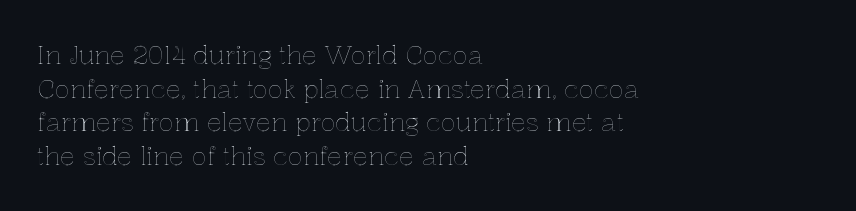
{"italic": "no", "underline": "no", "align": "left", "line_spacing": "normal", "line_spacing_ratio": 1.35, "letter_spacing": "normal", "letter_spacing_em": 0.0, "glyph_px": 25}
